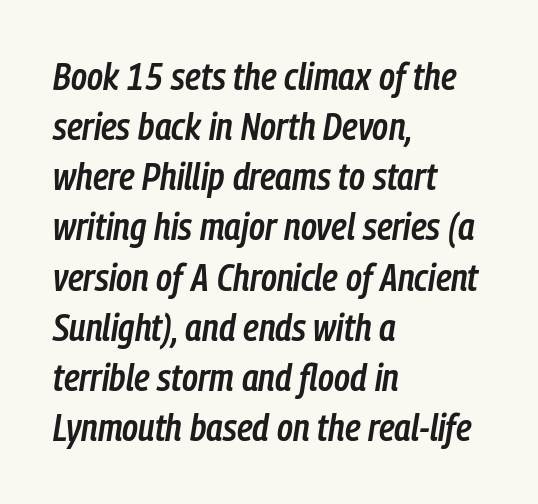
{"italic": "yes", "lean": "right", "slant_degrees": 9, "bold": "semi", "weight": "semibold", "width": "condensed", "stroke_contrast": "low", "x_height": "medium", "monospaced": "no", "underline": "no", "align": "left", "line_spacing": "normal", "line_spacing_ratio": 1.32, "letter_spacing": "normal", "letter_spacing_em": 0.0, "glyph_px": 38}
